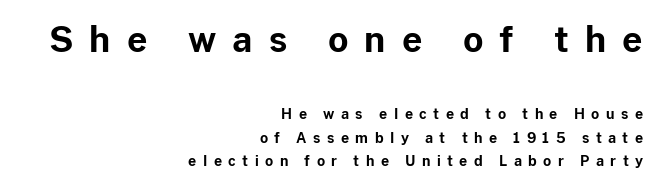
Does the bottom block carry the larger type? No, the top block does. Interline gaps are of average width in this sample. Visually the block forms a straight wall on the right and a jagged coastline on the left. Notice how thick the strokes are: this is what a full bold looks like. Grotesque or geometric, the face here clearly has no serifs. Note the varied advance widths — an 'i' is clearly narrower than an 'm'.
